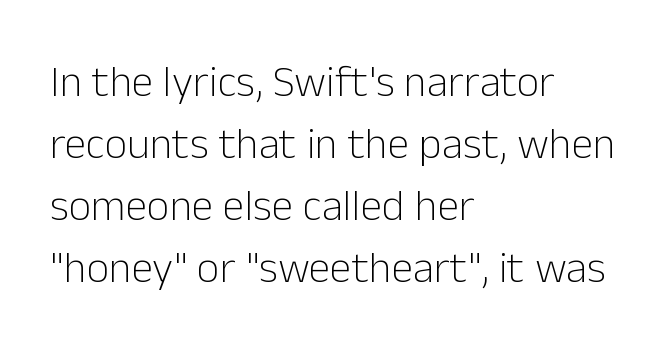
{"serif": "no", "italic": "no", "bold": "no", "weight": "light", "width": "normal", "stroke_contrast": "low", "x_height": "medium", "monospaced": "no", "underline": "no", "align": "left", "line_spacing": "normal", "line_spacing_ratio": 1.41, "letter_spacing": "normal", "letter_spacing_em": 0.0, "glyph_px": 44}
